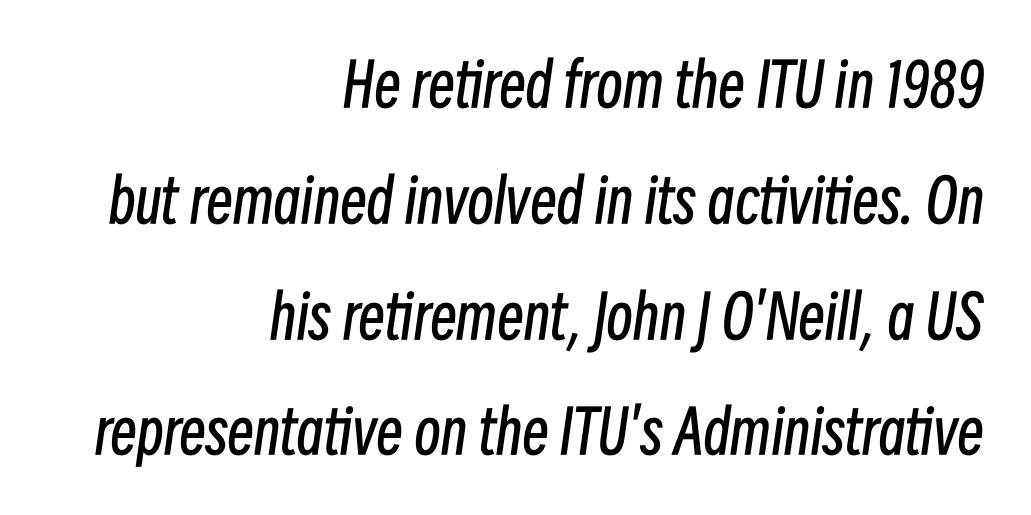
{"italic": "yes", "lean": "right", "slant_degrees": 8, "bold": "no", "weight": "regular", "width": "condensed", "stroke_contrast": "low", "x_height": "medium", "monospaced": "no", "underline": "no", "align": "right", "line_spacing": "loose", "line_spacing_ratio": 1.93, "letter_spacing": "normal", "letter_spacing_em": 0.0, "glyph_px": 60}
